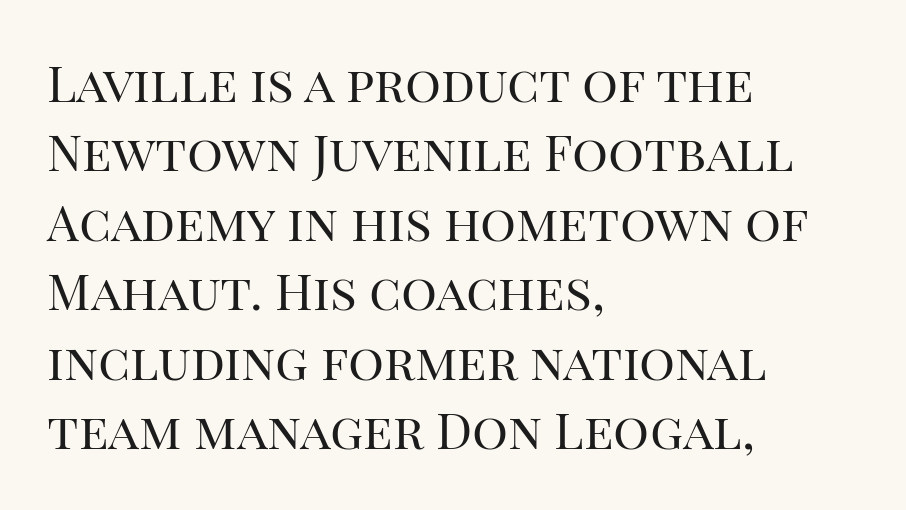
Q: Is the text bold? A: No.
Q: Is the text italic (slanted)? A: No, it is upright.
Q: Is the typeface a serif or a sans-serif typeface? A: Serif.
Q: Is the text underlined? A: No.
Q: How is the paragraph aligned? A: Left-aligned.
Q: Is the spacing between letters normal or unusually wide? A: Normal.
Q: Is the spacing between lines tight, normal or loose? A: Normal.
Q: Width (condensed, normal, or wide)? A: Normal.
Q: Stroke contrast? A: High.
Q: x-height? A: Large.
Q: Monospaced? A: No.
